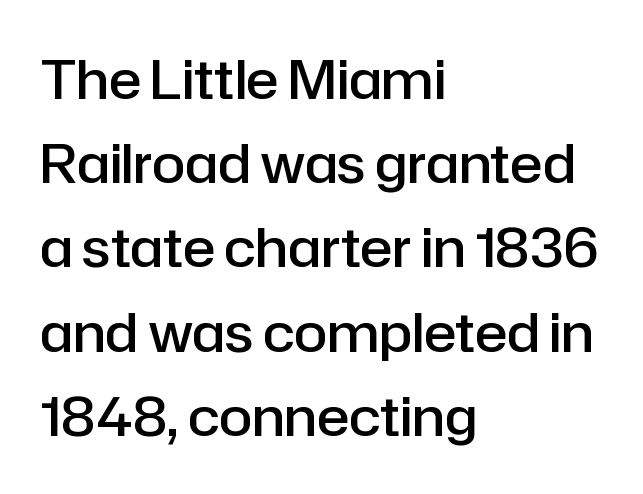
{"serif": "no", "italic": "no", "bold": "semi", "weight": "semibold", "width": "normal", "stroke_contrast": "low", "x_height": "medium", "monospaced": "no", "underline": "no", "align": "left", "line_spacing": "normal", "line_spacing_ratio": 1.56, "letter_spacing": "normal", "letter_spacing_em": 0.0, "glyph_px": 54}
